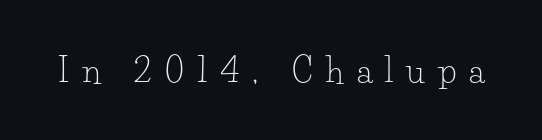
{"serif": "yes", "italic": "no", "bold": "no", "weight": "light", "width": "normal", "stroke_contrast": "low", "x_height": "small", "monospaced": "no", "underline": "no", "letter_spacing": "wide", "letter_spacing_em": 0.4, "glyph_px": 33}
